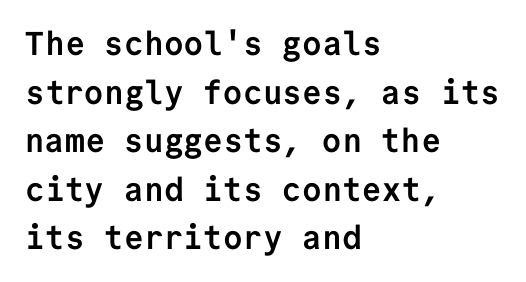
{"serif": "no", "italic": "no", "bold": "yes", "weight": "semibold", "width": "normal", "stroke_contrast": "low", "x_height": "medium", "monospaced": "yes", "underline": "no", "align": "left", "line_spacing": "normal", "line_spacing_ratio": 1.47, "letter_spacing": "normal", "letter_spacing_em": 0.0, "glyph_px": 33}
